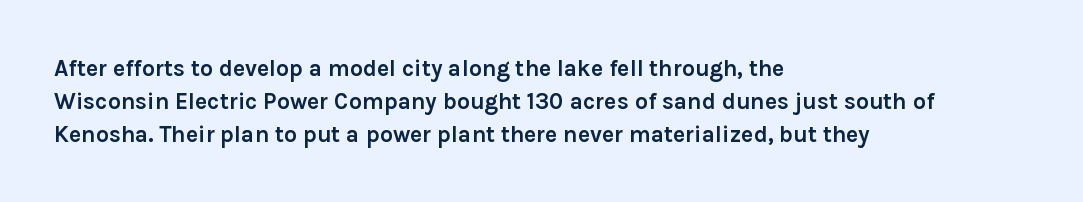
{"italic": "no", "bold": "yes", "underline": "no", "align": "left", "line_spacing": "normal", "line_spacing_ratio": 1.43, "letter_spacing": "normal", "letter_spacing_em": 0.0, "glyph_px": 23}
